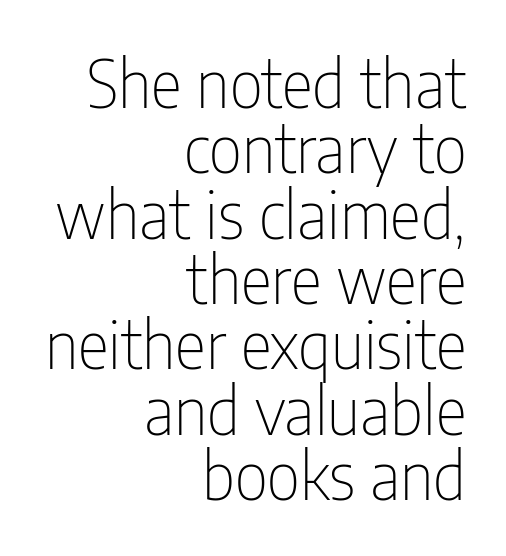
A typesetter would mark this as roman, not italic. A light-to-regular cut is what we see here. A typesetter would call this zero additional tracking. Teacher's note: observe the even right margin — that is flush-right alignment. Looks like regular typesetting: each glyph gets only the width it needs.
